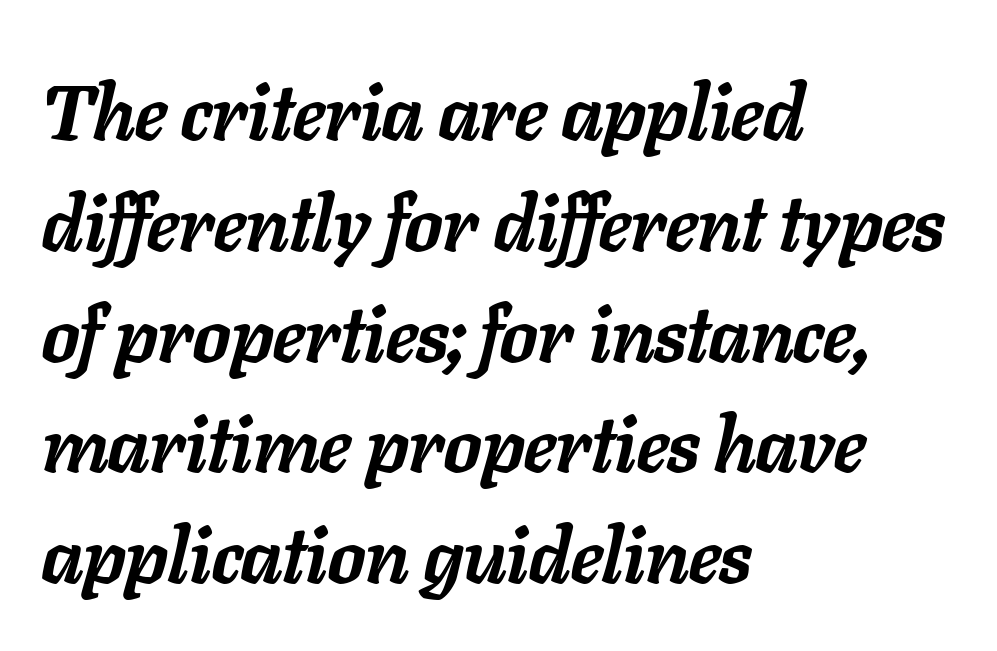
{"italic": "yes", "lean": "right", "slant_degrees": 11, "bold": "yes", "weight": "semibold", "width": "normal", "stroke_contrast": "low", "x_height": "medium", "monospaced": "no", "underline": "no", "align": "left", "line_spacing": "normal", "line_spacing_ratio": 1.42, "letter_spacing": "normal", "letter_spacing_em": 0.0, "glyph_px": 78}
